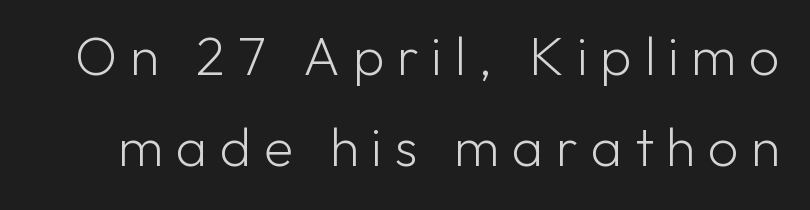
The image shows 54 px light sans-serif type, upright; set normal line spacing (1.69x), unusually wide letter spacing (+0.23 em), not underlined; low stroke contrast and a medium x-height.
